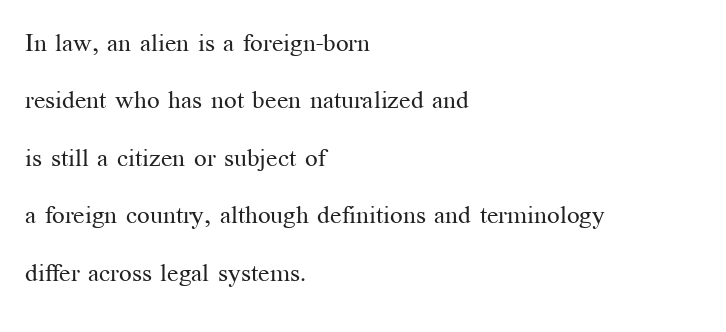
Characters follow at the spacing the type designer built in. Airy leading. Stem width sits at or under what a default text font uses. The space directly below the letters is spotless. Line starts are locked; line ends wander.
